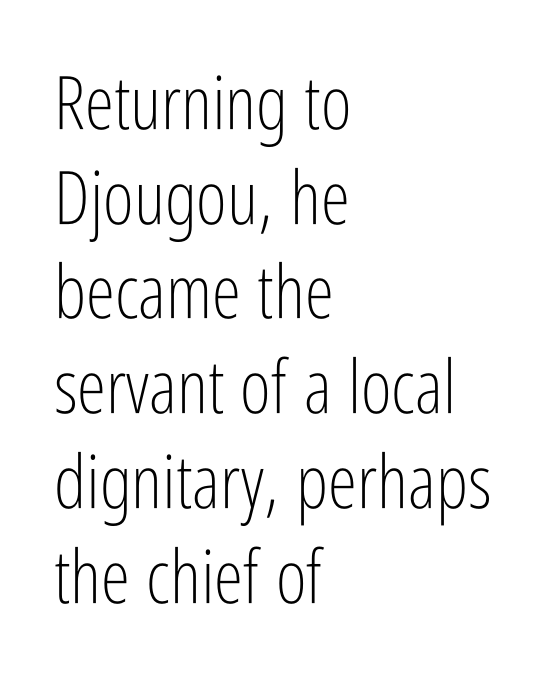
The image shows 74 px light, condensed sans-serif type, upright; set left-aligned, normal line spacing (1.28x), normal letter spacing, not underlined; low stroke contrast and a medium x-height.
